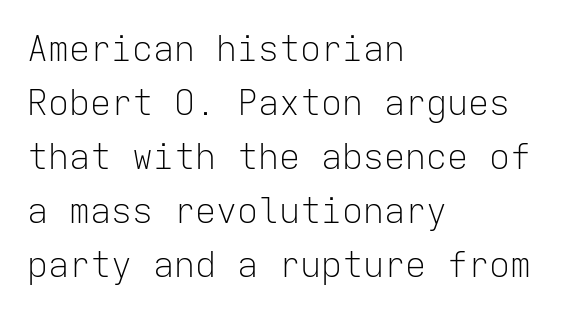
The image shows 35 px light sans-serif type, upright, monospaced; set left-aligned, normal line spacing (1.54x), normal letter spacing, not underlined; low stroke contrast and a medium x-height.
